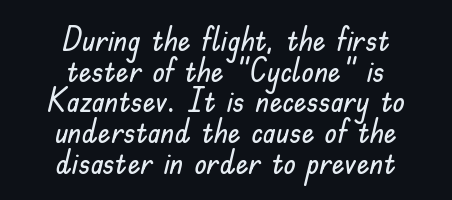
{"serif": "no", "width": "normal", "stroke_contrast": "low", "x_height": "small", "monospaced": "no", "underline": "no", "align": "center", "line_spacing": "tight", "line_spacing_ratio": 0.96, "letter_spacing": "normal", "letter_spacing_em": 0.0, "glyph_px": 32}
